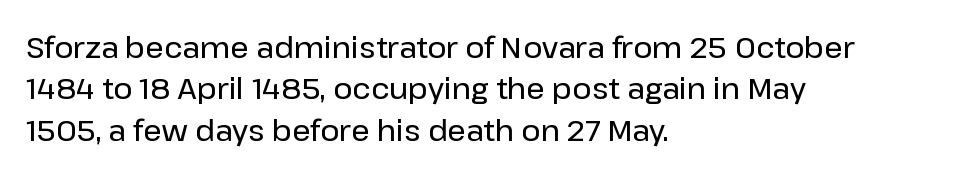
A student would call this left alignment; a typographer would say flush left, rag right. Are there feet on the stems? There aren't — it's a sans. This sample uses plain, unmodified letter spacing. Notice how descenders clear the ascenders below comfortably — that's standard leading. Spacing verdict: proportional, widths tailored to each character.
